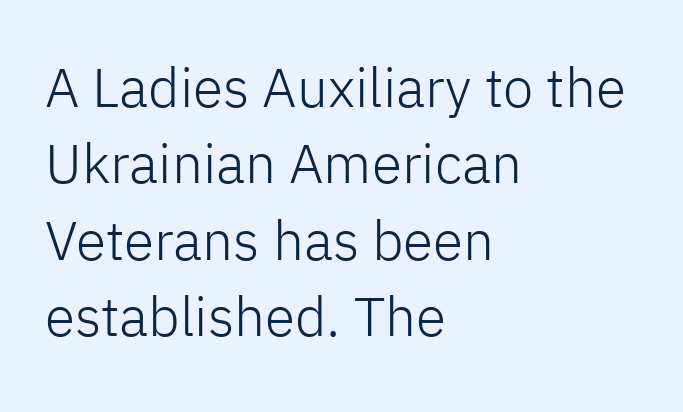
Q: Is the text bold? A: No.
Q: Is the text italic (slanted)? A: No, it is upright.
Q: Is the typeface a serif or a sans-serif typeface? A: Sans-serif.
Q: Is the text underlined? A: No.
Q: How is the paragraph aligned? A: Left-aligned.
Q: Is the spacing between letters normal or unusually wide? A: Normal.
Q: Is the spacing between lines tight, normal or loose? A: Normal.
Q: Width (condensed, normal, or wide)? A: Normal.
Q: Stroke contrast? A: Low.
Q: x-height? A: Medium.
Q: Monospaced? A: No.
